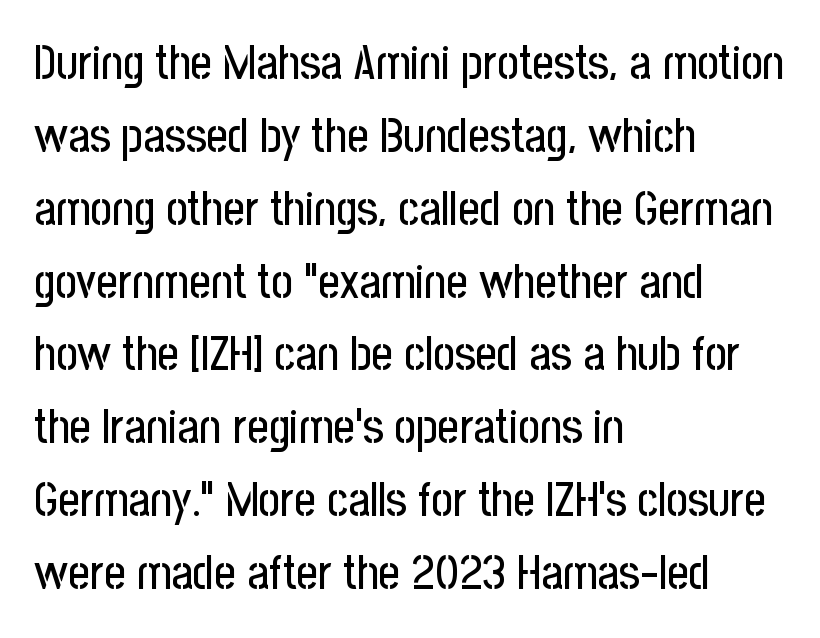
The image shows 47 px condensed sans-serif type, upright; set left-aligned, normal line spacing (1.55x), normal letter spacing, not underlined; low stroke contrast and a medium x-height.
